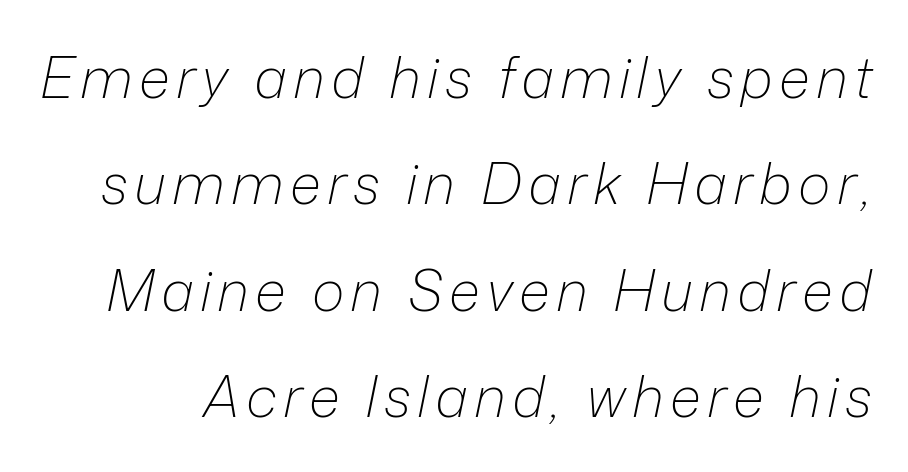
Q: Is the text bold? A: No.
Q: Is the text italic (slanted)? A: Yes, it leans right by about 12 degrees.
Q: Is the text underlined? A: No.
Q: Is the spacing between lines tight, normal or loose? A: Loose.
Q: Width (condensed, normal, or wide)? A: Normal.
Q: Stroke contrast? A: Low.
Q: x-height? A: Medium.
Q: Monospaced? A: No.
